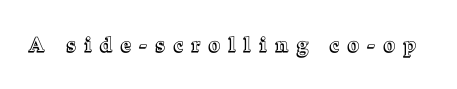
The image shows 20 px text type, upright; set unusually wide letter spacing (+0.45 em), not underlined.
